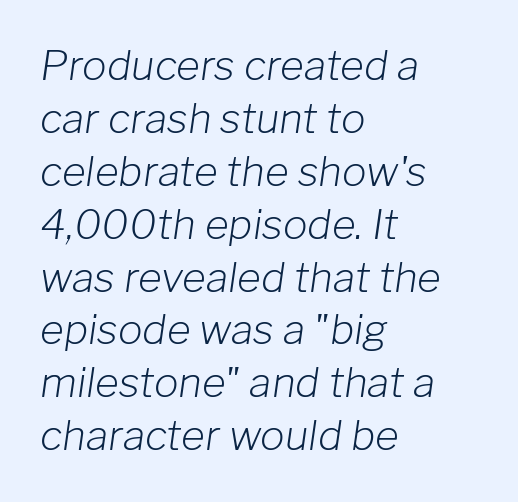
{"italic": "yes", "lean": "right", "slant_degrees": 8, "bold": "no", "weight": "light", "width": "normal", "stroke_contrast": "low", "x_height": "medium", "monospaced": "no", "underline": "no", "align": "left", "line_spacing": "normal", "line_spacing_ratio": 1.29, "letter_spacing": "normal", "letter_spacing_em": 0.0, "glyph_px": 41}
